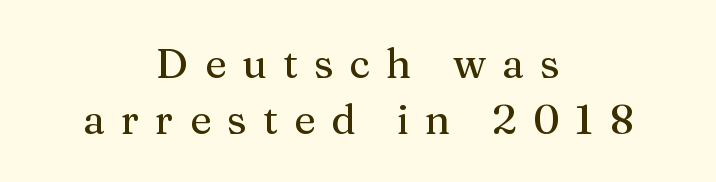
{"serif": "yes", "italic": "no", "width": "normal", "stroke_contrast": "medium", "x_height": "medium", "monospaced": "no", "underline": "no", "align": "center", "line_spacing": "normal", "line_spacing_ratio": 1.36, "letter_spacing": "wide", "letter_spacing_em": 0.39, "glyph_px": 41}
